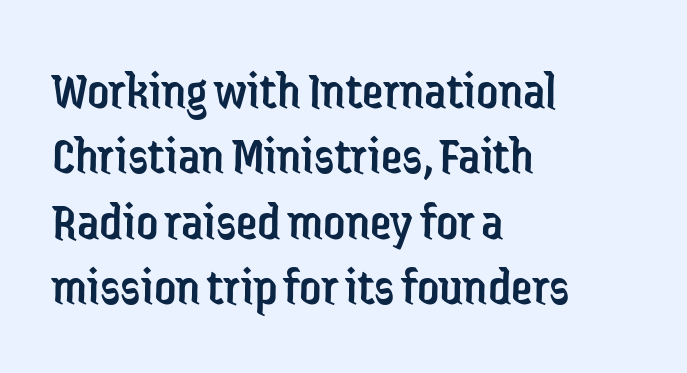
Q: Is the text bold? A: No.
Q: Is the text italic (slanted)? A: No, it is upright.
Q: Is the typeface a serif or a sans-serif typeface? A: Sans-serif.
Q: Is the text underlined? A: No.
Q: How is the paragraph aligned? A: Left-aligned.
Q: Is the spacing between letters normal or unusually wide? A: Normal.
Q: Width (condensed, normal, or wide)? A: Condensed.
Q: Stroke contrast? A: Low.
Q: x-height? A: Medium.
Q: Monospaced? A: No.
